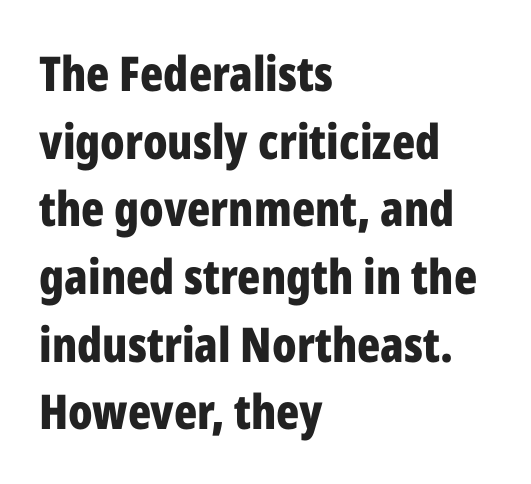
The image shows 48 px bold, condensed sans-serif type, upright; set left-aligned, normal line spacing (1.41x), normal letter spacing, not underlined; low stroke contrast and a medium x-height.
